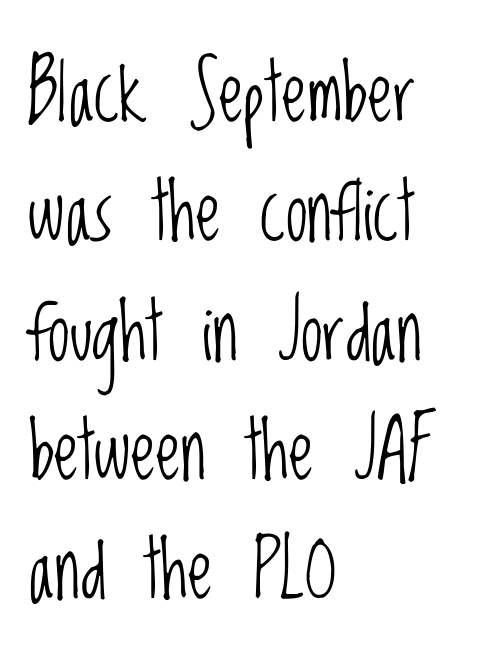
The image shows 79 px light, condensed sans-serif type, upright; set left-aligned, normal line spacing (1.51x), normal letter spacing, not underlined; low stroke contrast and a large x-height.
